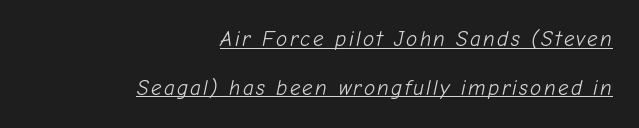
Horizontally, the lines are justified to the trailing edge only. Counters stay open thanks to moderate or lighter strokes. Vertical spacing — loose. There's an unmistakable incline to the writing here. Somebody hit Ctrl+U on this one — the words are underlined.
